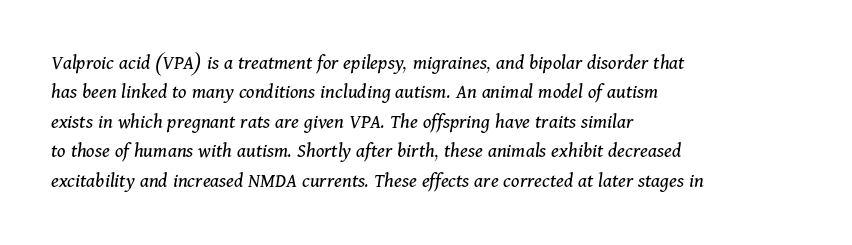
{"italic": "yes", "lean": "right", "slant_degrees": 11, "bold": "no", "underline": "no", "align": "left", "line_spacing": "normal", "line_spacing_ratio": 1.4, "letter_spacing": "normal", "letter_spacing_em": 0.0, "glyph_px": 21}
